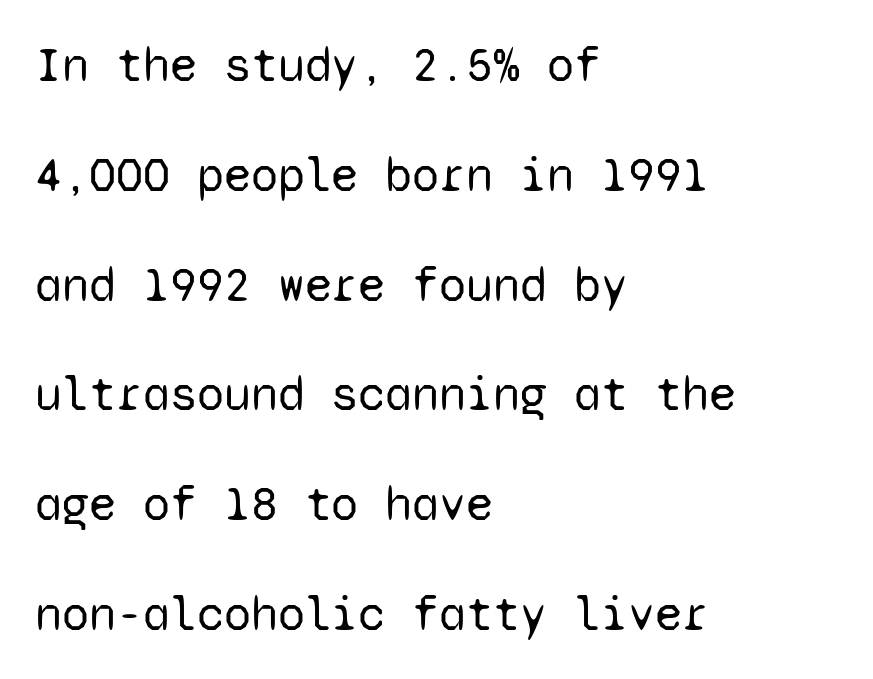
{"serif": "no", "italic": "no", "bold": "no", "weight": "regular", "width": "normal", "stroke_contrast": "low", "x_height": "medium", "monospaced": "yes", "underline": "no", "align": "left", "line_spacing": "loose", "line_spacing_ratio": 2.24, "letter_spacing": "normal", "letter_spacing_em": 0.0, "glyph_px": 49}
